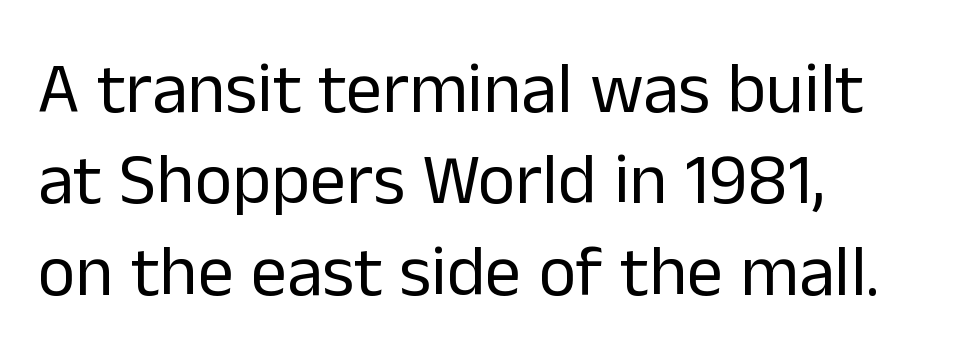
{"serif": "no", "italic": "no", "bold": "no", "weight": "regular", "width": "normal", "stroke_contrast": "low", "x_height": "medium", "monospaced": "no", "underline": "no", "align": "left", "line_spacing": "normal", "line_spacing_ratio": 1.27, "letter_spacing": "normal", "letter_spacing_em": 0.0, "glyph_px": 72}
